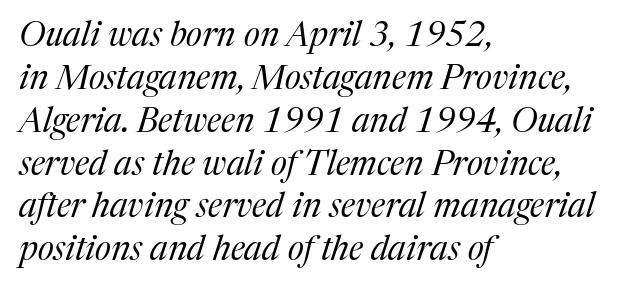
Where is the straight margin? On the left. The tracking reads as untouched default to a designer's eye. Here the designer chose a conventional face with non-uniform glyph widths. Type style note: has serifs.
